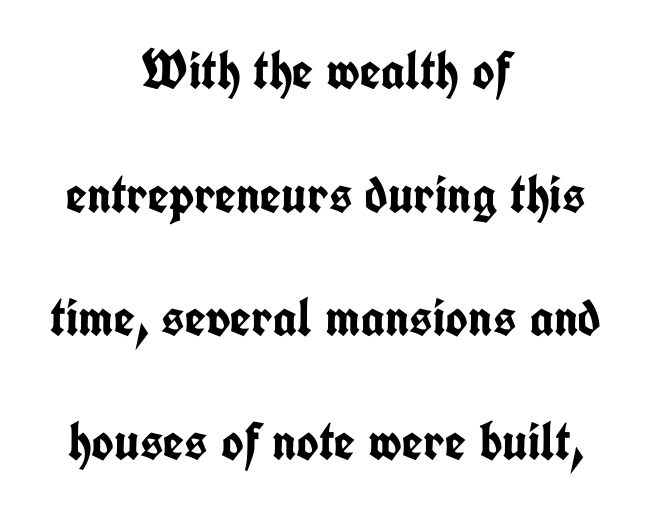
{"serif": "no", "italic": "no", "bold": "yes", "weight": "semibold", "width": "condensed", "stroke_contrast": "low", "x_height": "medium", "monospaced": "no", "underline": "no", "align": "center", "line_spacing": "loose", "line_spacing_ratio": 2.29, "letter_spacing": "normal", "letter_spacing_em": 0.0, "glyph_px": 54}
